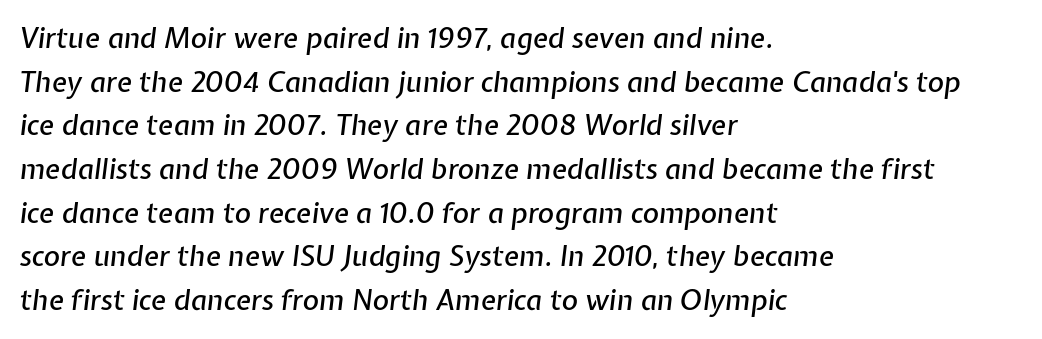
Each letter keeps its own natural width here, so spacing adapts to shape. Notice how descenders clear the ascenders below comfortably — that's standard leading. The typesetter chose a ragged-right arrangement here. Honestly, the letter spacing is just normal — you wouldn't notice it. Looking at the ascenders, they clearly lean. Only glyphs here, with clear space below each row.
